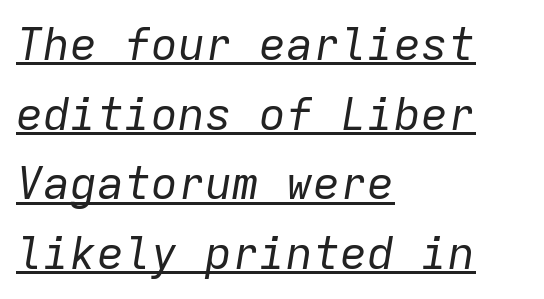
{"italic": "yes", "lean": "right", "slant_degrees": 9, "bold": "no", "weight": "regular", "width": "normal", "stroke_contrast": "low", "x_height": "medium", "monospaced": "yes", "underline": "yes", "align": "left", "line_spacing": "normal", "line_spacing_ratio": 1.55, "letter_spacing": "normal", "letter_spacing_em": 0.0, "glyph_px": 45}
